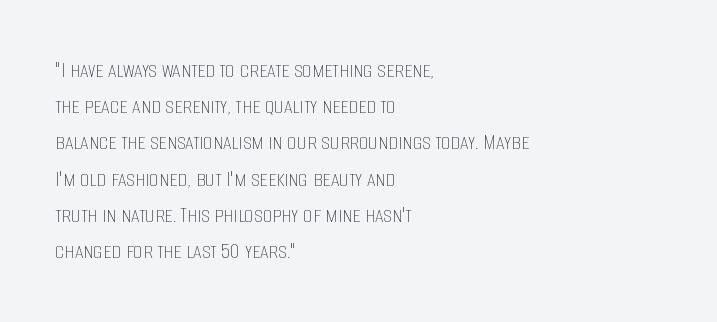
The image shows 24 px text type, upright; set left-aligned, normal line spacing (1.51x), normal letter spacing, not underlined.
